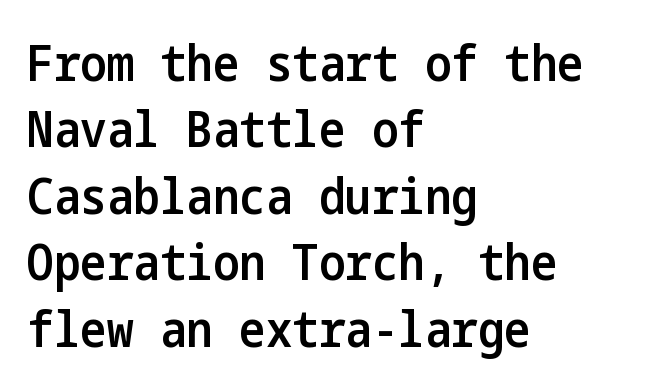
Students, observe: this is what conventionally led text looks like. Alignment: flush left. Firm but not heavy-handed strokes: this text is semibold. No word sits above an underline. To sum up the face: it is a sans, with no serifs. Every character sits straight up, as roman type does.
